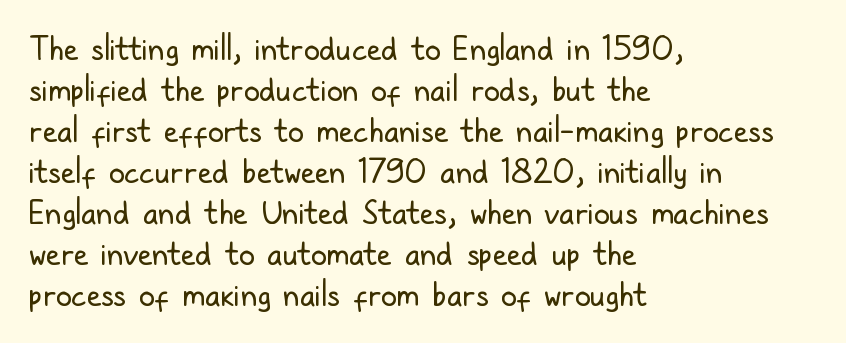
{"serif": "no", "italic": "no", "bold": "no", "weight": "regular", "width": "condensed", "stroke_contrast": "low", "x_height": "medium", "monospaced": "no", "underline": "no", "align": "left", "line_spacing": "normal", "line_spacing_ratio": 1.28, "letter_spacing": "normal", "letter_spacing_em": 0.0, "glyph_px": 32}
